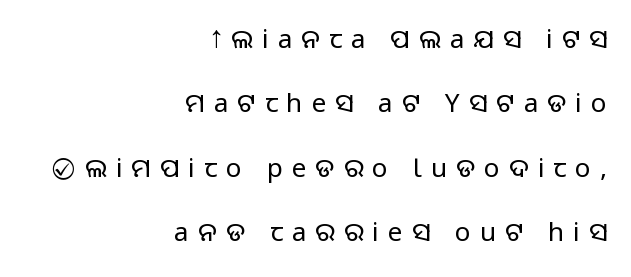
{"italic": "no", "bold": "no", "underline": "no", "align": "right", "line_spacing": "loose", "line_spacing_ratio": 2.48, "letter_spacing": "wide", "letter_spacing_em": 0.35, "glyph_px": 26}
